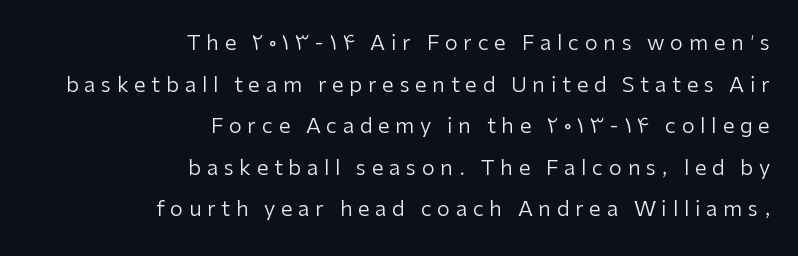
Q: Is the text bold? A: No.
Q: Is the text italic (slanted)? A: No, it is upright.
Q: Is the text underlined? A: No.
Q: How is the paragraph aligned? A: Right-aligned.
Q: Is the spacing between letters normal or unusually wide? A: Unusually wide.
Q: Is the spacing between lines tight, normal or loose? A: Loose.
